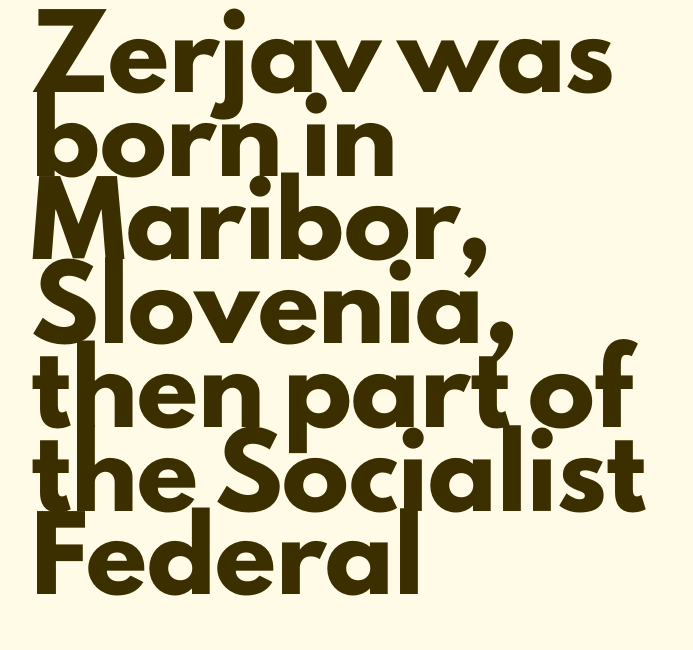
{"serif": "no", "italic": "no", "bold": "yes", "weight": "heavy", "width": "normal", "stroke_contrast": "low", "x_height": "small", "monospaced": "no", "underline": "no", "align": "left", "line_spacing": "normal", "line_spacing_ratio": 1.25, "letter_spacing": "normal", "letter_spacing_em": 0.0, "glyph_px": 67}
